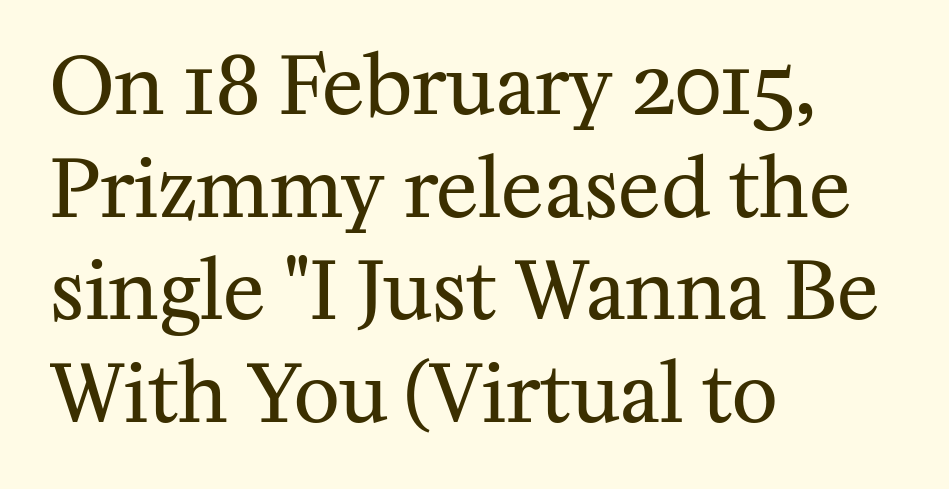
{"serif": "yes", "italic": "no", "bold": "no", "weight": "regular", "width": "normal", "stroke_contrast": "medium", "x_height": "medium", "monospaced": "no", "underline": "no", "align": "left", "line_spacing": "normal", "line_spacing_ratio": 1.3, "letter_spacing": "normal", "letter_spacing_em": 0.0, "glyph_px": 79}
